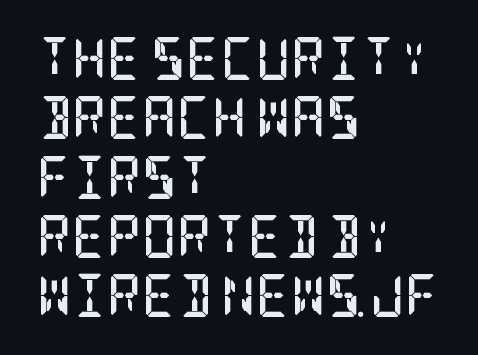
{"serif": "yes", "italic": "no", "bold": "yes", "weight": "semibold", "width": "condensed", "stroke_contrast": "low", "x_height": "large", "underline": "no", "align": "left", "line_spacing": "normal", "line_spacing_ratio": 1.38, "letter_spacing": "normal", "letter_spacing_em": 0.0, "glyph_px": 43}
